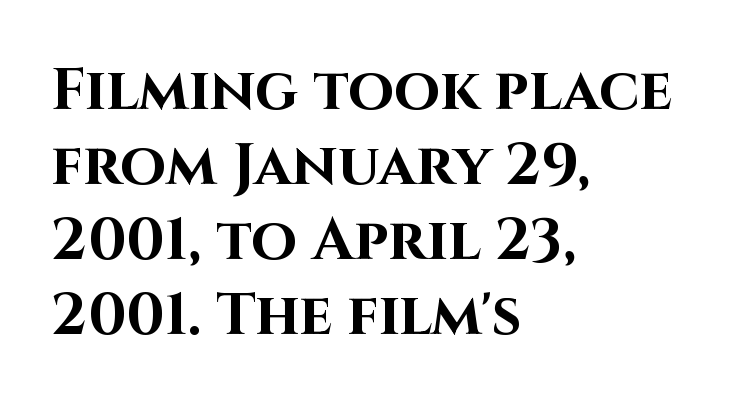
The image shows 59 px bold sans-serif type, upright; set left-aligned, normal line spacing (1.27x), normal letter spacing, not underlined; high stroke contrast and a large x-height.
